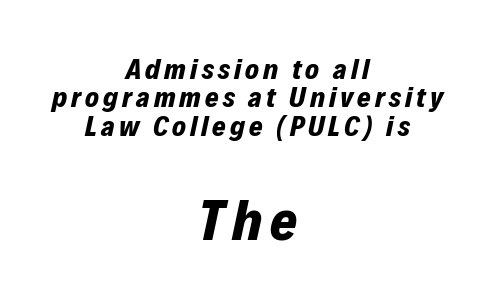
Q: Is the text bold? A: Yes.
Q: Is the text italic (slanted)? A: Yes, it leans right by about 12 degrees.
Q: Is the text underlined? A: No.
Q: How is the paragraph aligned? A: Centered.
Q: Is the spacing between lines tight, normal or loose? A: Tight.
Q: Which block of text is set in a larger size, the first (top) or the second (bottom)? A: The second (bottom) one.
Q: Width (condensed, normal, or wide)? A: Normal.
Q: Stroke contrast? A: Low.
Q: x-height? A: Medium.
Q: Monospaced? A: No.
